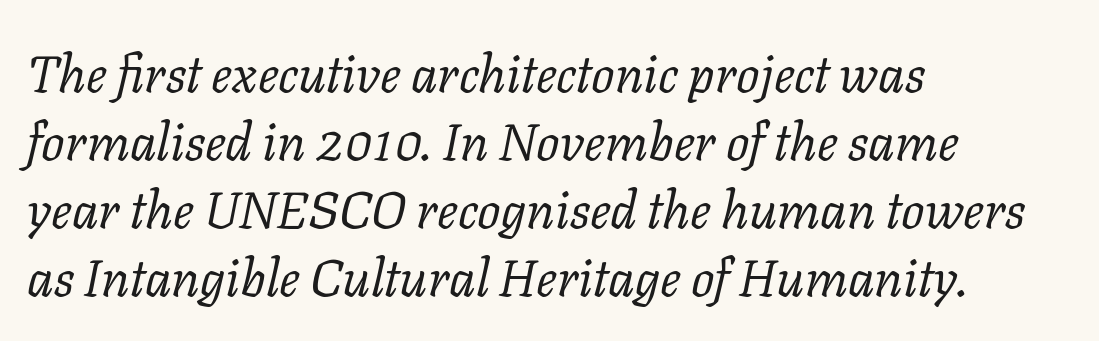
{"serif": "yes", "italic": "yes", "lean": "right", "slant_degrees": 11, "bold": "no", "weight": "regular", "width": "normal", "stroke_contrast": "low", "x_height": "medium", "monospaced": "no", "underline": "no", "align": "left", "line_spacing": "normal", "line_spacing_ratio": 1.31, "letter_spacing": "normal", "letter_spacing_em": 0.0, "glyph_px": 52}
